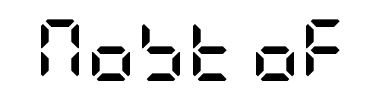
The image shows 62 px semibold, condensed sans-serif type, upright; set normal letter spacing, not underlined; low stroke contrast and a large x-height.
